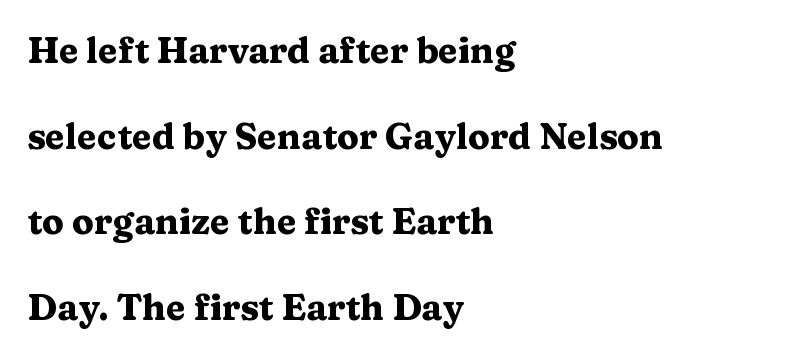
Q: Is the text bold? A: Yes.
Q: Is the text italic (slanted)? A: No, it is upright.
Q: Is the typeface a serif or a sans-serif typeface? A: Serif.
Q: Is the text underlined? A: No.
Q: How is the paragraph aligned? A: Left-aligned.
Q: Is the spacing between letters normal or unusually wide? A: Normal.
Q: Is the spacing between lines tight, normal or loose? A: Loose.
Q: Width (condensed, normal, or wide)? A: Wide.
Q: Stroke contrast? A: Medium.
Q: x-height? A: Medium.
Q: Monospaced? A: No.
